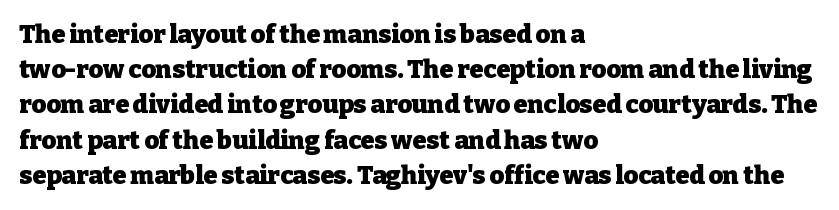
{"italic": "no", "bold": "yes", "underline": "no", "align": "left", "line_spacing": "normal", "line_spacing_ratio": 1.41, "letter_spacing": "normal", "letter_spacing_em": 0.0, "glyph_px": 25}
